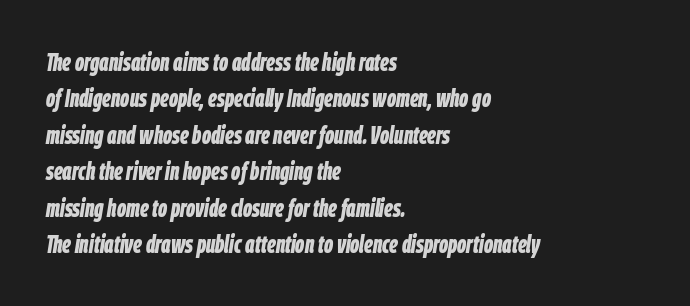
{"italic": "yes", "lean": "right", "slant_degrees": 9, "bold": "yes", "underline": "no", "align": "left", "line_spacing": "normal", "line_spacing_ratio": 1.46, "letter_spacing": "normal", "letter_spacing_em": 0.0, "glyph_px": 25}
